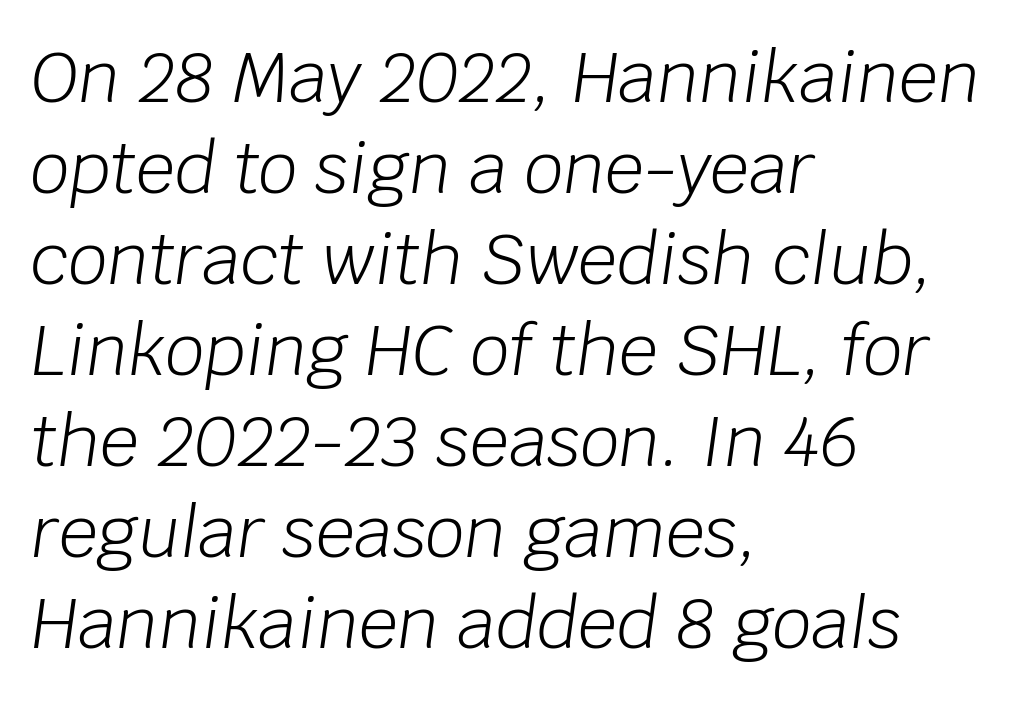
All the whitespace from short lines collects on the right. Think standard paragraph weight, or any step lighter than that. Normally led — the rows are evenly, conventionally spaced. Only glyphs here, with clear space below each row.
